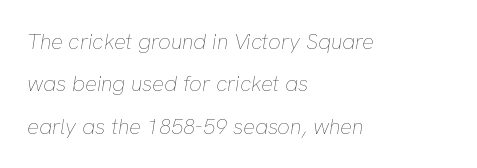
The image shows 22 px text type, italic (leaning right); set left-aligned, loose line spacing (1.93x), normal letter spacing, not underlined.
